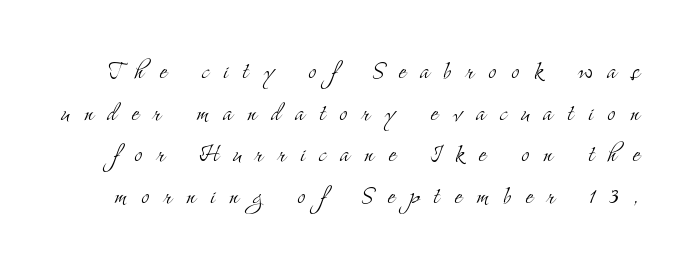
{"serif": "yes", "bold": "no", "weight": "light", "width": "condensed", "stroke_contrast": "medium", "x_height": "small", "monospaced": "no", "underline": "no", "line_spacing": "normal", "line_spacing_ratio": 1.34, "letter_spacing": "wide", "letter_spacing_em": 0.47, "glyph_px": 31}
